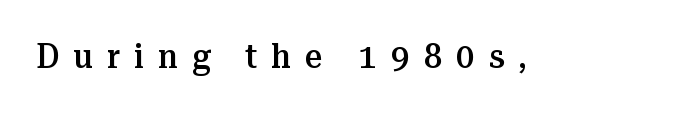
The image shows 34 px semibold serif type, upright; set unusually wide letter spacing (+0.41 em), not underlined; medium stroke contrast and a medium x-height.
